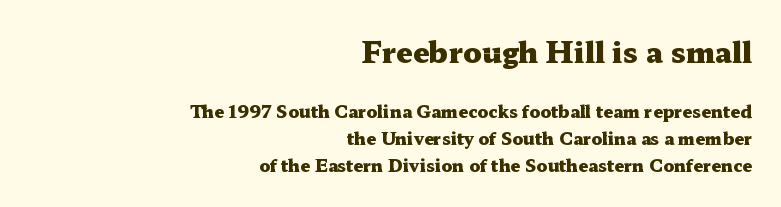
Q: Is the text bold? A: Yes.
Q: Is the text italic (slanted)? A: No, it is upright.
Q: Is the typeface a serif or a sans-serif typeface? A: Serif.
Q: Is the text underlined? A: No.
Q: How is the paragraph aligned? A: Right-aligned.
Q: Is the spacing between letters normal or unusually wide? A: Normal.
Q: Is the spacing between lines tight, normal or loose? A: Normal.
Q: Which block of text is set in a larger size, the first (top) or the second (bottom)? A: The first (top) one.
Q: Width (condensed, normal, or wide)? A: Wide.
Q: Stroke contrast? A: Medium.
Q: x-height? A: Medium.
Q: Monospaced? A: No.
